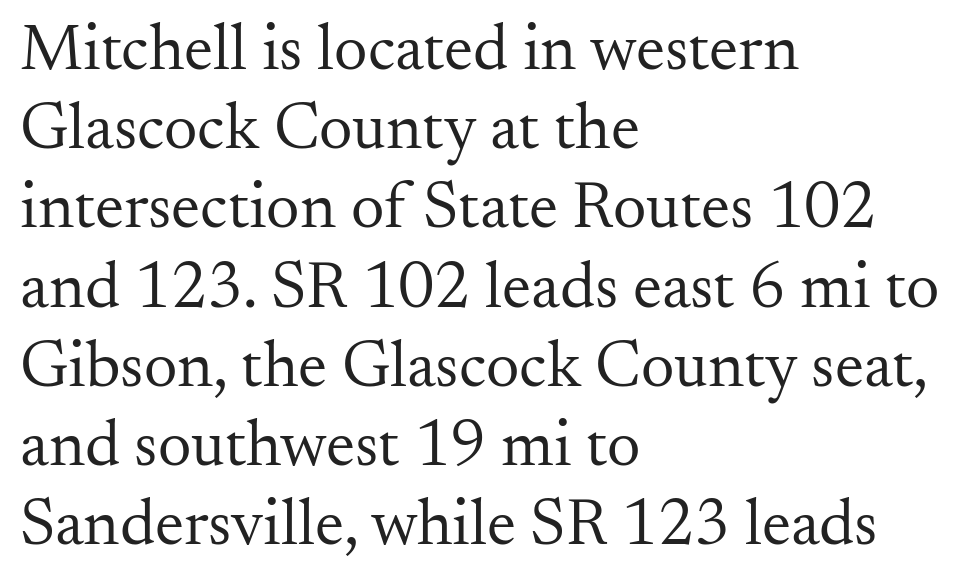
Q: Is the text bold? A: No.
Q: Is the text italic (slanted)? A: No, it is upright.
Q: Is the typeface a serif or a sans-serif typeface? A: Serif.
Q: Is the text underlined? A: No.
Q: How is the paragraph aligned? A: Left-aligned.
Q: Is the spacing between letters normal or unusually wide? A: Normal.
Q: Width (condensed, normal, or wide)? A: Normal.
Q: Stroke contrast? A: Medium.
Q: x-height? A: Small.
Q: Monospaced? A: No.
